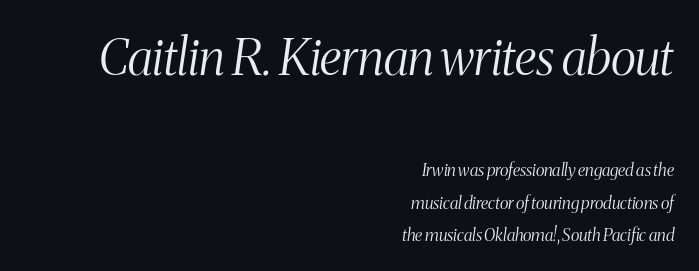
The image shows 50 px light, condensed serif type, italic (leaning right); set right-aligned, line spacing 1.89x, normal letter spacing, not underlined; the first (top) block is 2.94x larger; medium stroke contrast and a medium x-height.
